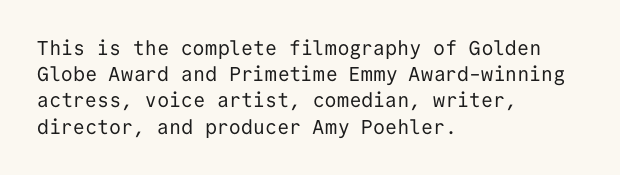
The image shows 20 px text type, upright; set left-aligned, normal line spacing (1.31x), normal letter spacing, not underlined.
